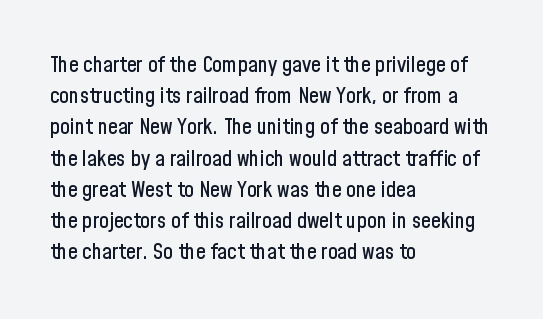
Q: Is the text italic (slanted)? A: No, it is upright.
Q: Is the text underlined? A: No.
Q: How is the paragraph aligned? A: Left-aligned.
Q: Is the spacing between letters normal or unusually wide? A: Normal.
Q: Is the spacing between lines tight, normal or loose? A: Normal.
